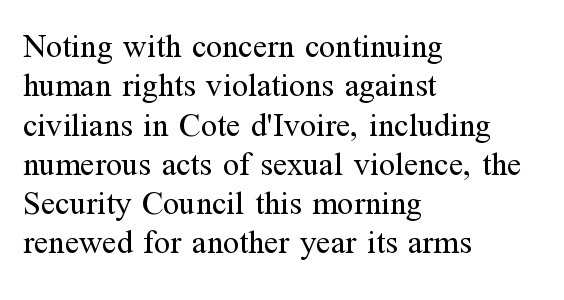
{"serif": "yes", "italic": "no", "bold": "no", "weight": "regular", "width": "normal", "stroke_contrast": "medium", "x_height": "medium", "monospaced": "no", "underline": "no", "align": "left", "line_spacing_ratio": 1.19, "letter_spacing": "normal", "letter_spacing_em": 0.0, "glyph_px": 33}
